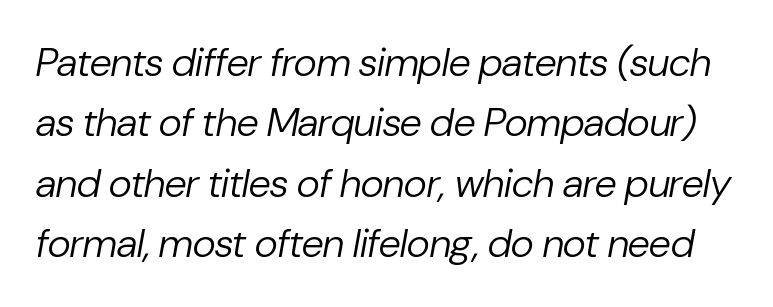
The image shows 40 px regular-weight type, italic (leaning right); set normal line spacing (1.51x), normal letter spacing, not underlined; low stroke contrast and a medium x-height.
